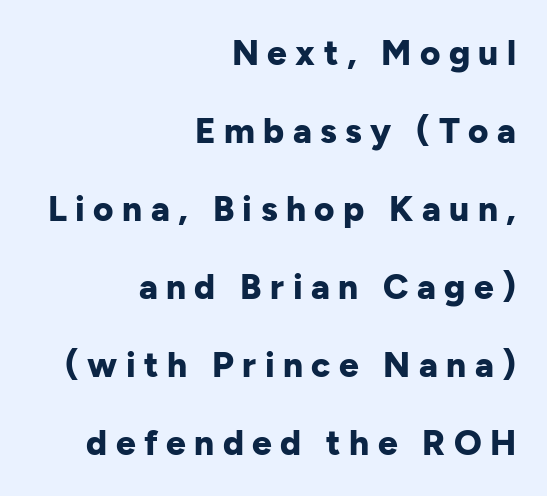
The block of text is sparse from top to bottom, with ample space between rows. The setting favours the right margin, as signatures and pull-quotes sometimes do. The passage shown is typed in a proportional face where columns would drift. Is there any slant? The stems are plumb. Typographic density is high because the face is bold. Font category for this specimen: sans-serif.
